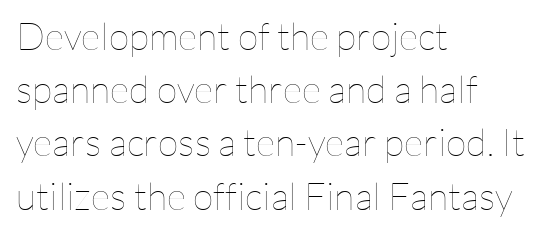
The image shows 38 px thin type, upright; set left-aligned, normal line spacing (1.4x), normal letter spacing, not underlined; low stroke contrast and a medium x-height.
